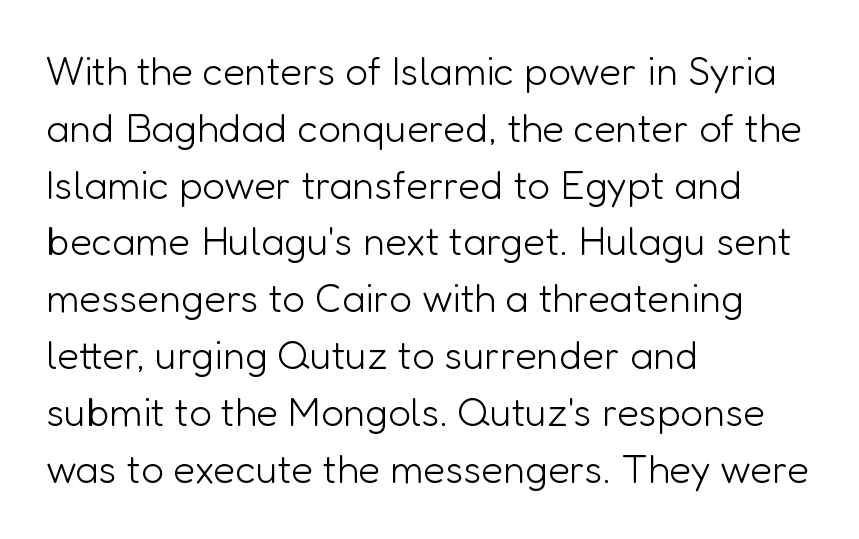
{"serif": "no", "italic": "no", "bold": "no", "weight": "light", "width": "normal", "stroke_contrast": "low", "x_height": "medium", "monospaced": "no", "underline": "no", "align": "left", "line_spacing": "normal", "line_spacing_ratio": 1.42, "letter_spacing": "normal", "letter_spacing_em": 0.0, "glyph_px": 40}
